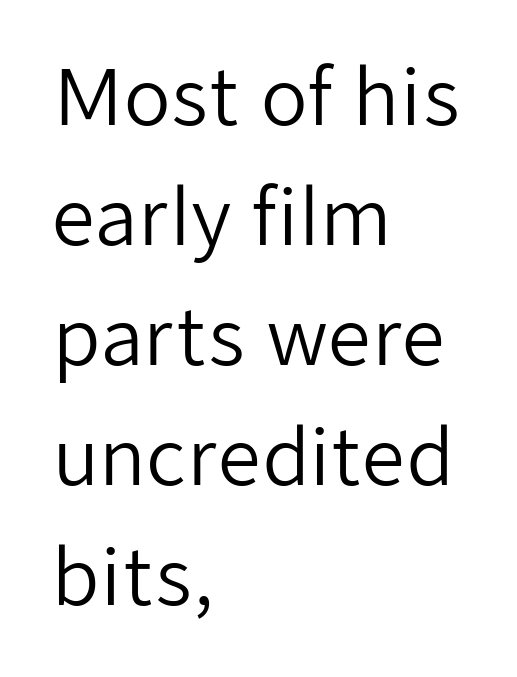
Q: Is the text bold? A: No.
Q: Is the text italic (slanted)? A: No, it is upright.
Q: Is the typeface a serif or a sans-serif typeface? A: Sans-serif.
Q: Is the text underlined? A: No.
Q: How is the paragraph aligned? A: Left-aligned.
Q: Is the spacing between letters normal or unusually wide? A: Normal.
Q: Is the spacing between lines tight, normal or loose? A: Normal.
Q: Width (condensed, normal, or wide)? A: Normal.
Q: Stroke contrast? A: Low.
Q: x-height? A: Medium.
Q: Monospaced? A: No.
